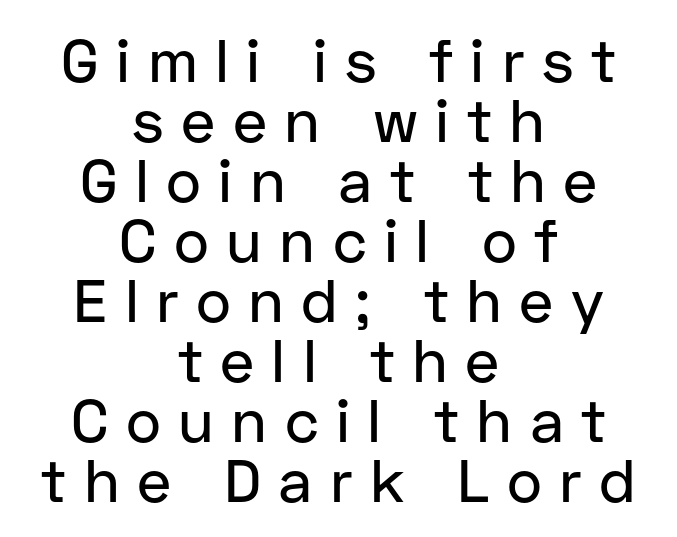
The image shows 60 px sans-serif type, upright; set centered, tight line spacing (1.0x), unusually wide letter spacing (+0.29 em), not underlined; low stroke contrast and a medium x-height.
